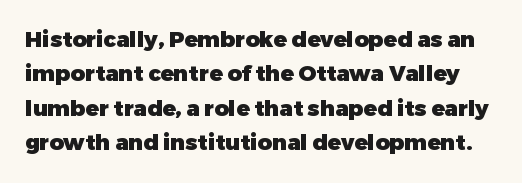
Q: Is the text bold? A: Yes.
Q: Is the text italic (slanted)? A: No, it is upright.
Q: Is the text underlined? A: No.
Q: Is the spacing between letters normal or unusually wide? A: Normal.
Q: Is the spacing between lines tight, normal or loose? A: Normal.
